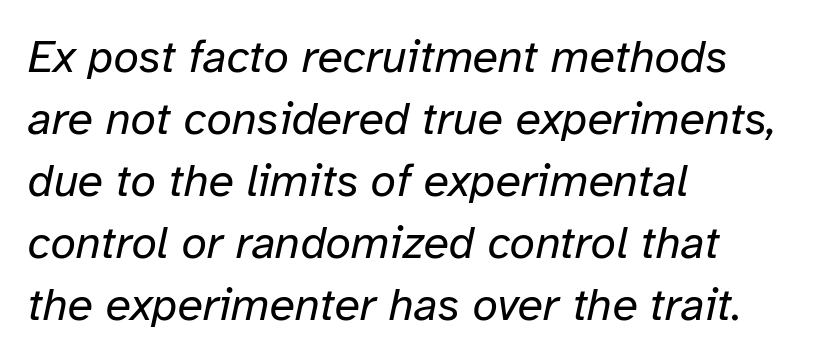
{"italic": "yes", "lean": "right", "slant_degrees": 12, "bold": "no", "weight": "regular", "width": "normal", "stroke_contrast": "low", "x_height": "medium", "monospaced": "no", "underline": "no", "align": "left", "line_spacing": "normal", "line_spacing_ratio": 1.35, "letter_spacing": "normal", "letter_spacing_em": 0.0, "glyph_px": 46}
